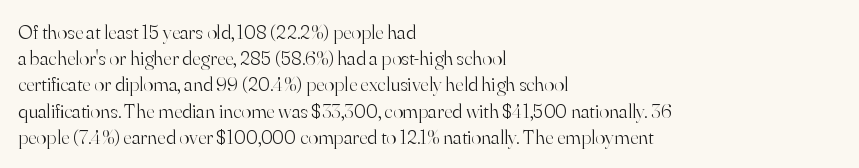
{"italic": "no", "bold": "no", "underline": "no", "align": "left", "line_spacing": "normal", "line_spacing_ratio": 1.25, "letter_spacing": "normal", "letter_spacing_em": 0.0, "glyph_px": 21}
